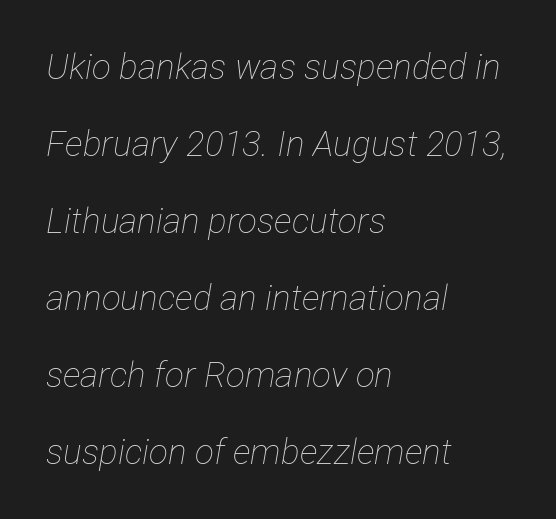
Q: Is the text bold? A: No.
Q: Is the text italic (slanted)? A: Yes, it leans right by about 12 degrees.
Q: Is the text underlined? A: No.
Q: How is the paragraph aligned? A: Left-aligned.
Q: Is the spacing between letters normal or unusually wide? A: Normal.
Q: Is the spacing between lines tight, normal or loose? A: Loose.
Q: Width (condensed, normal, or wide)? A: Condensed.
Q: Stroke contrast? A: Low.
Q: x-height? A: Medium.
Q: Monospaced? A: No.
